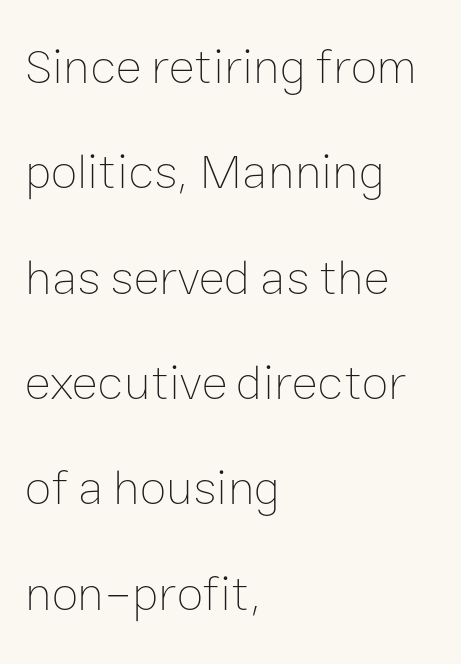
A roman cut, with each character standing at attention. Is the letter spacing exaggerated? No — it looks like the ordinary default. Alignment: flush left. The letters advance in unequal steps, a hallmark of proportional type. Honestly, there is no underline to notice here at all.
